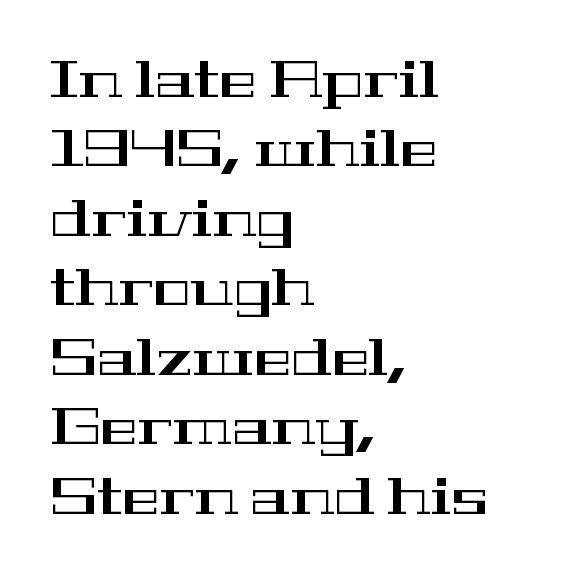
Note the varied advance widths — an 'i' is clearly narrower than an 'm'. Where is the straight margin? On the left. Honestly, the row spacing looks completely unremarkable. The type sits square on the baseline with zero lean. The string is rendered with underlining switched off.
